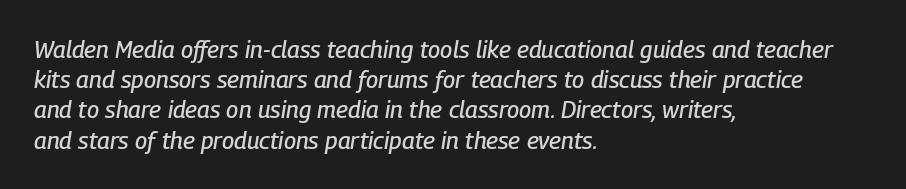
Q: Is the text italic (slanted)? A: Yes, it leans right by about 9 degrees.
Q: Is the text underlined? A: No.
Q: How is the paragraph aligned? A: Left-aligned.
Q: Is the spacing between letters normal or unusually wide? A: Normal.
Q: Is the spacing between lines tight, normal or loose? A: Normal.
